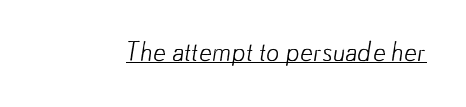
{"bold": "no", "underline": "yes", "letter_spacing": "normal", "letter_spacing_em": 0.0, "glyph_px": 26}
